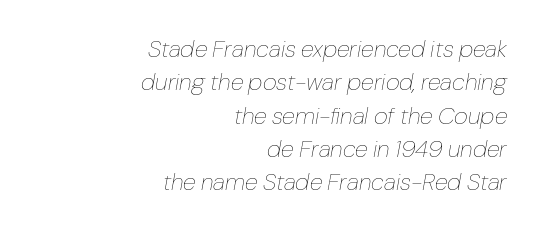
Q: Is the text bold? A: No.
Q: Is the text italic (slanted)? A: Yes, it leans right by about 10 degrees.
Q: Is the text underlined? A: No.
Q: How is the paragraph aligned? A: Right-aligned.
Q: Is the spacing between letters normal or unusually wide? A: Normal.
Q: Is the spacing between lines tight, normal or loose? A: Normal.
